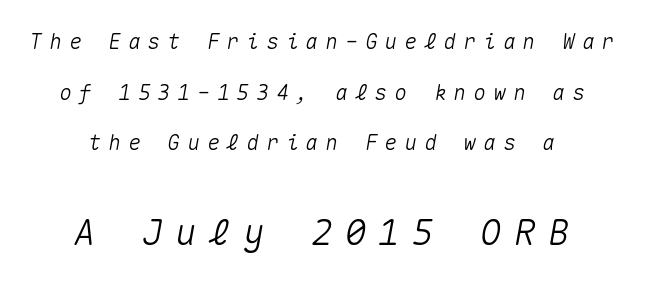
Q: Is the text italic (slanted)? A: Yes, it leans right by about 10 degrees.
Q: Is the text underlined? A: No.
Q: How is the paragraph aligned? A: Centered.
Q: Is the spacing between letters normal or unusually wide? A: Unusually wide.
Q: Is the spacing between lines tight, normal or loose? A: Loose.
Q: Which block of text is set in a larger size, the first (top) or the second (bottom)? A: The second (bottom) one.
Q: Width (condensed, normal, or wide)? A: Normal.
Q: Stroke contrast? A: Medium.
Q: x-height? A: Medium.
Q: Monospaced? A: Yes.
